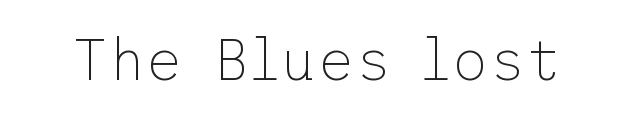
Each letter's strokes conclude bluntly, with no projecting serifs. Compared with a typical body face, this is equally light or lighter still. There is no visible air inserted between adjacent glyphs. Descender tails drop into unmarked territory. In terms of posture, this sample is upright.
